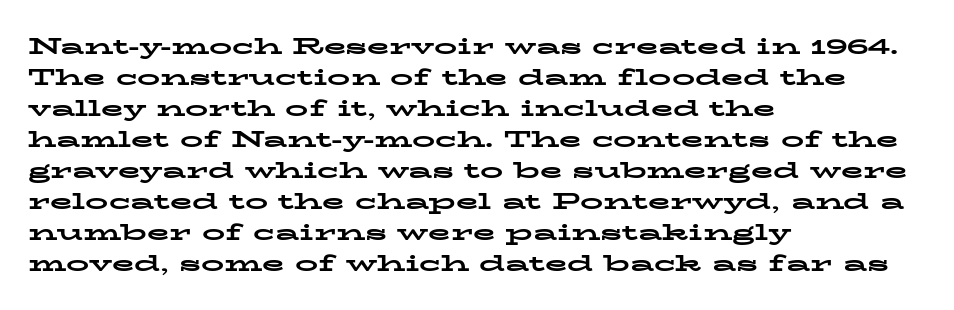
Q: Is the text bold? A: Yes.
Q: Is the text italic (slanted)? A: No, it is upright.
Q: Is the text underlined? A: No.
Q: How is the paragraph aligned? A: Left-aligned.
Q: Is the spacing between letters normal or unusually wide? A: Normal.
Q: Is the spacing between lines tight, normal or loose? A: Normal.
